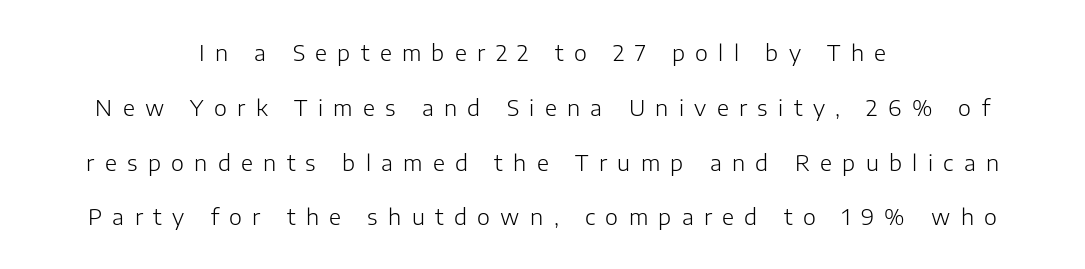
The letterforms sit at book weight or below. Here the glyphs are tracked loosely, breaking word shapes into spaced letters. The space beneath each line is pristine and unruled. The lettering stays uniformly vertical, giving the passage a roman look.
